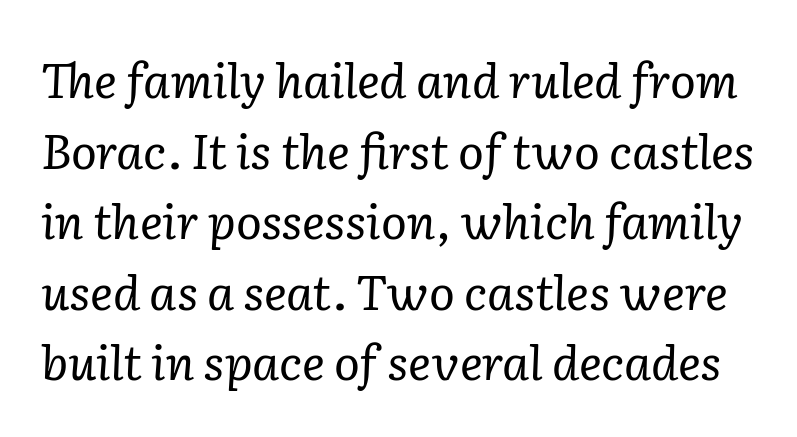
Q: Is the text bold? A: No.
Q: Is the text italic (slanted)? A: Yes, it leans right by about 2 degrees.
Q: Is the typeface a serif or a sans-serif typeface? A: Serif.
Q: Is the text underlined? A: No.
Q: Is the spacing between letters normal or unusually wide? A: Normal.
Q: Is the spacing between lines tight, normal or loose? A: Normal.
Q: Width (condensed, normal, or wide)? A: Normal.
Q: Stroke contrast? A: Low.
Q: x-height? A: Medium.
Q: Monospaced? A: No.
